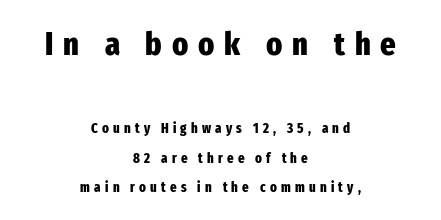
The image shows 33 px heavy, condensed sans-serif type, upright; set centered, loose line spacing (2.09x), unusually wide letter spacing (+0.3 em), not underlined; the first (top) block is 2.36x larger; low stroke contrast and a medium x-height.
